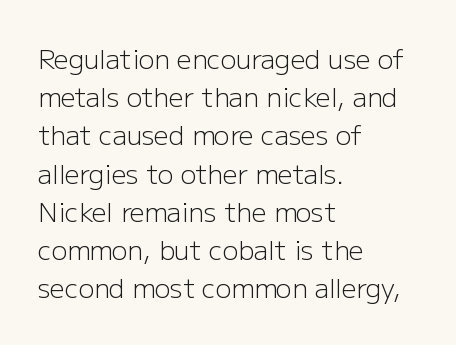
The image shows 26 px text type, upright; set left-aligned, normal line spacing (1.47x), normal letter spacing, not underlined.
